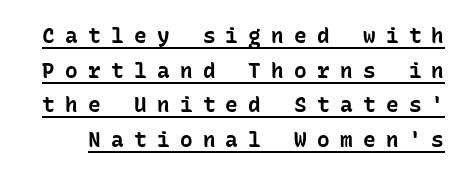
The image shows 21 px bold type, upright; set normal line spacing (1.65x), unusually wide letter spacing (+0.49 em), underlined.
